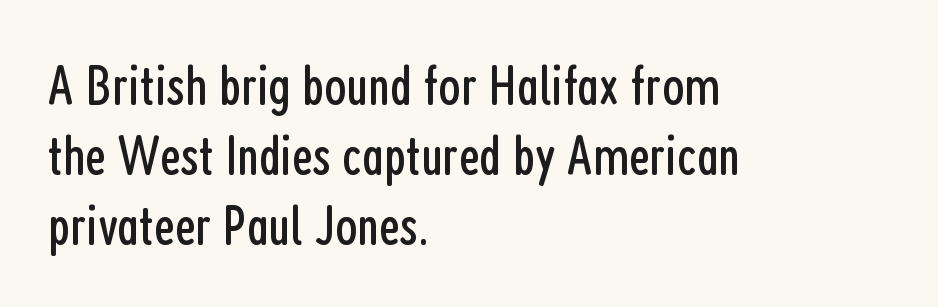
Letter spacing: default. The space directly below the letters is spotless. Line starts are locked; line ends wander. This sample uses a sans-serif face. Weight: not bold — regular or lighter.
